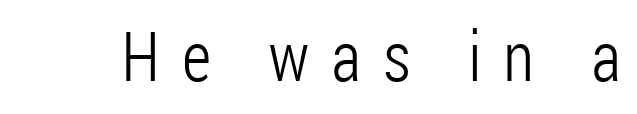
Nothing sits at the stroke ends, so this counts as sans-serif. Stem width sits at or under what a default text font uses. This is roman type, the default non-slanted kind. The letters are spread apart with noticeably loose tracking.
